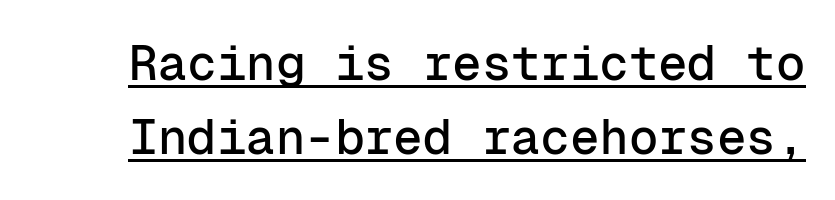
The image shows 49 px sans-serif type, upright, monospaced; set normal line spacing (1.52x), normal letter spacing, underlined; low stroke contrast and a medium x-height.
